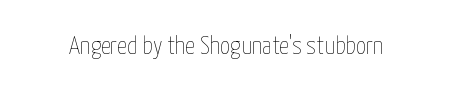
Q: Is the text bold? A: No.
Q: Is the text italic (slanted)? A: No, it is upright.
Q: Is the text underlined? A: No.
Q: Is the spacing between letters normal or unusually wide? A: Normal.
